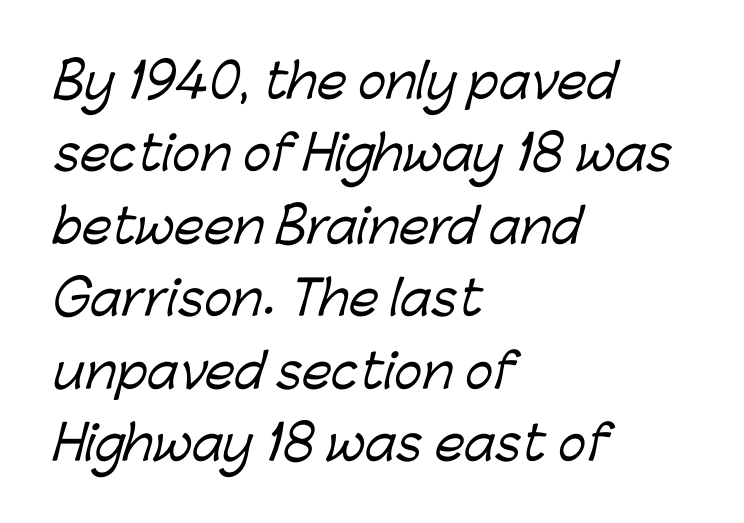
The passage is arranged the way most books set body copy — flush left. Serif or sans? Sans — the stroke terminals are bare. Does extra space separate the letters? No, they use regular spacing. Each letter keeps its own natural width here, so spacing adapts to shape. This sample keeps an unexceptional amount of space between lines. Quick note: underline off.
